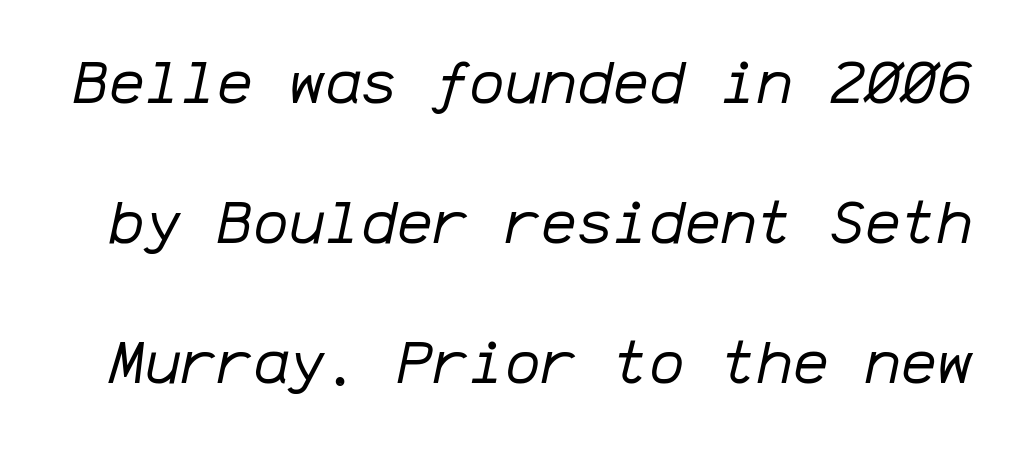
Compared with ordinary roman type, these characters are visibly tilted. The area under the type is left untouched. The horizontal fit of the characters is conventional and even. The rendering uses typewriter-style spacing with identical character cells. Does the leading feel generous? Absolutely, it's lavish.
